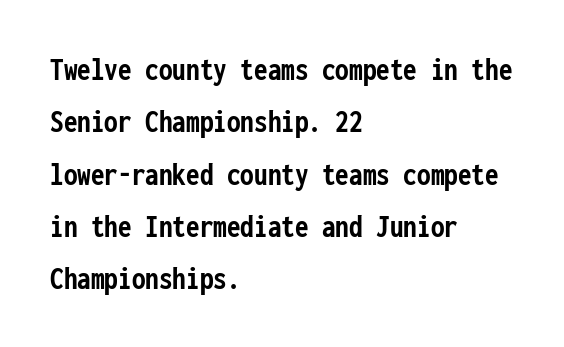
Q: Is the text bold? A: Yes.
Q: Is the text italic (slanted)? A: No, it is upright.
Q: Is the typeface a serif or a sans-serif typeface? A: Sans-serif.
Q: Is the text underlined? A: No.
Q: How is the paragraph aligned? A: Left-aligned.
Q: Is the spacing between letters normal or unusually wide? A: Normal.
Q: Is the spacing between lines tight, normal or loose? A: Normal.
Q: Width (condensed, normal, or wide)? A: Condensed.
Q: Stroke contrast? A: Low.
Q: x-height? A: Medium.
Q: Monospaced? A: Yes.
